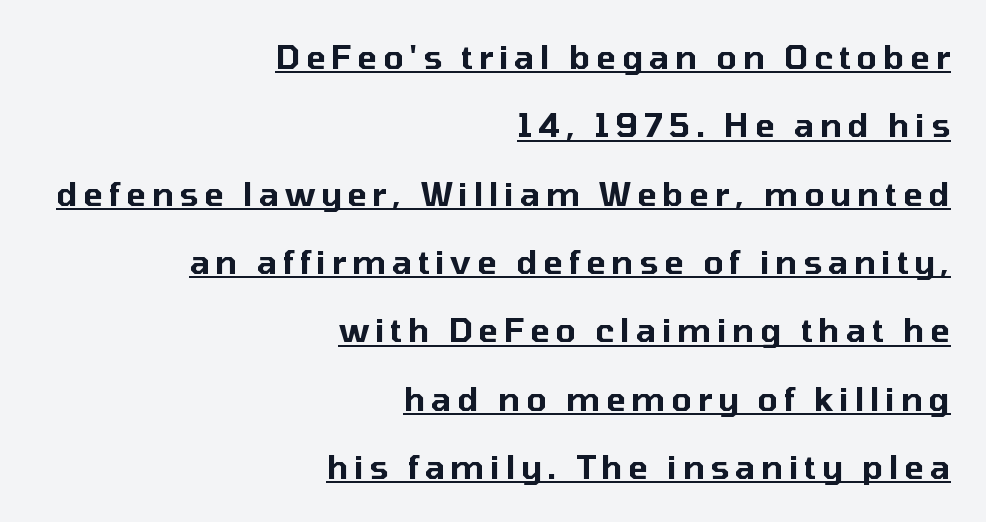
The image shows 33 px sans-serif type, upright; set right-aligned, loose line spacing (2.07x), underlined; low stroke contrast and a medium x-height.
